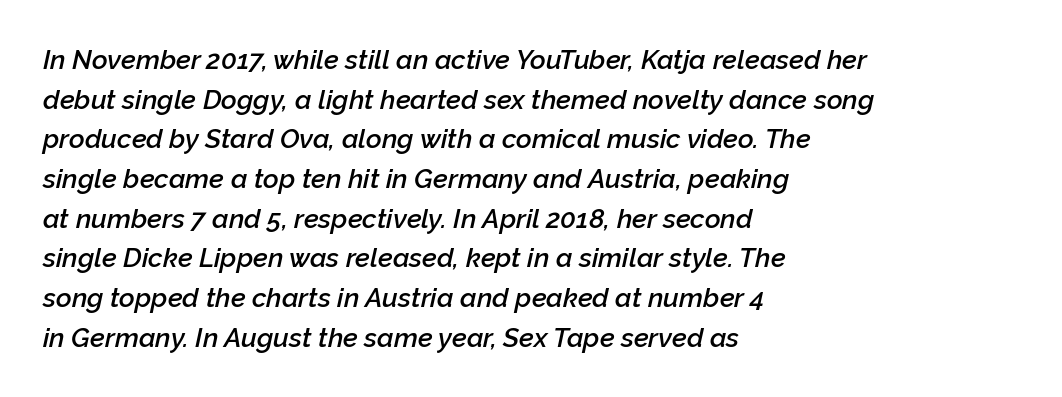
Q: Is the text bold? A: Semi-bold.
Q: Is the text italic (slanted)? A: Yes, it leans right by about 12 degrees.
Q: Is the text underlined? A: No.
Q: How is the paragraph aligned? A: Left-aligned.
Q: Is the spacing between letters normal or unusually wide? A: Normal.
Q: Is the spacing between lines tight, normal or loose? A: Normal.
